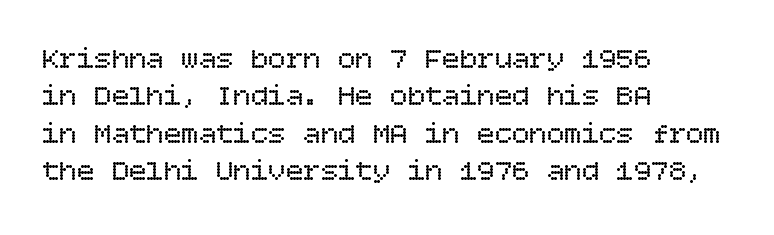
{"italic": "no", "bold": "no", "weight": "regular", "width": "normal", "stroke_contrast": "low", "x_height": "large", "underline": "no", "align": "left", "line_spacing": "normal", "line_spacing_ratio": 1.29, "letter_spacing": "normal", "letter_spacing_em": 0.0, "glyph_px": 29}
